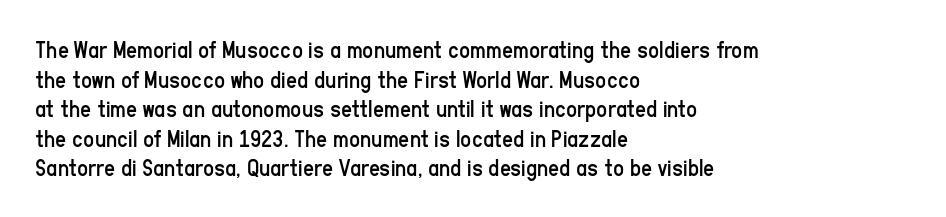
Words appear dense and cohesive because spacing is normal. Stem width sits at or under what a default text font uses. Honestly, there is no underline to notice here at all. The lettering stays uniformly vertical, giving the passage a roman look.
